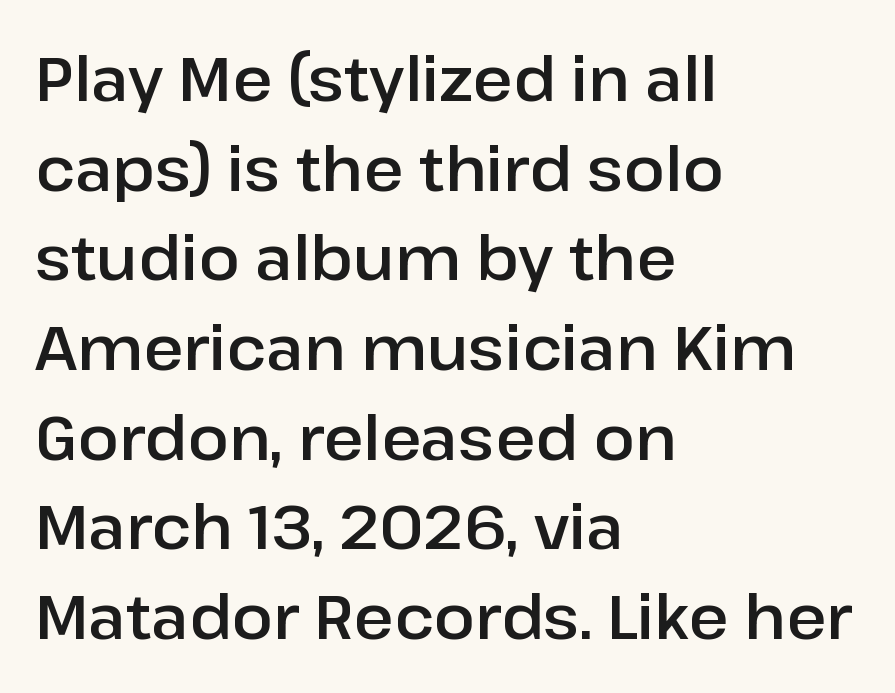
The image shows 61 px sans-serif type, upright; set left-aligned, normal line spacing (1.47x), normal letter spacing, not underlined; low stroke contrast and a medium x-height.
